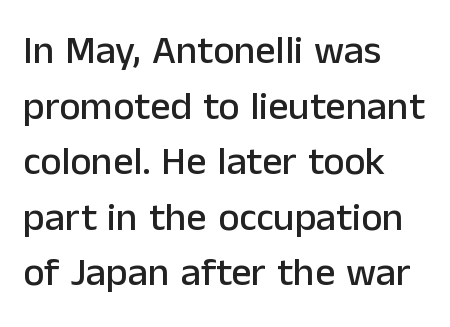
You could not count columns in this text — the font is proportionally spaced. Do the letters lean? They stand straight. Reading down the column, the eye jumps a familiar distance to each next line. Just letters on the line, the space beneath them empty.
